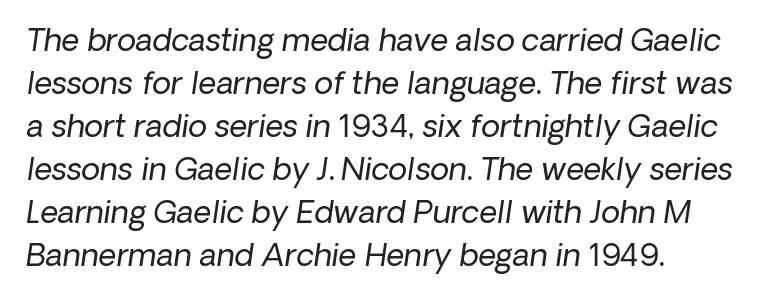
The image shows 31 px regular-weight type, italic (leaning right); set left-aligned, normal line spacing (1.39x), normal letter spacing, not underlined; low stroke contrast and a medium x-height.
